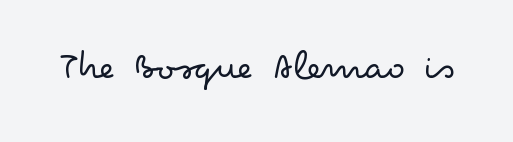
The image shows 41 px light, wide sans-serif type, upright; set normal letter spacing, not underlined; low stroke contrast and a small x-height.
